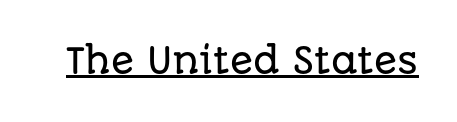
The sample's only ornament is a line tracing under the words. This sample uses plain, unmodified letter spacing. Ascenders rise straight up at ninety degrees. The glyphs in this specimen are sans serif.
